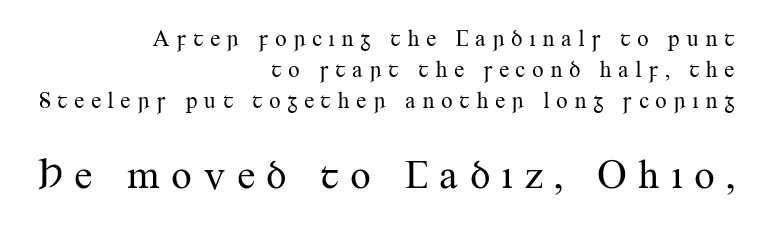
The following chunk of copy outweighs the initial chunk in type size. The type family on display is of the serif kind. The cut favours lightness, reaching ordinary text weight at its darkest. Just letters on the line, the space beneath them empty. Line ends are locked; line starts wander.
